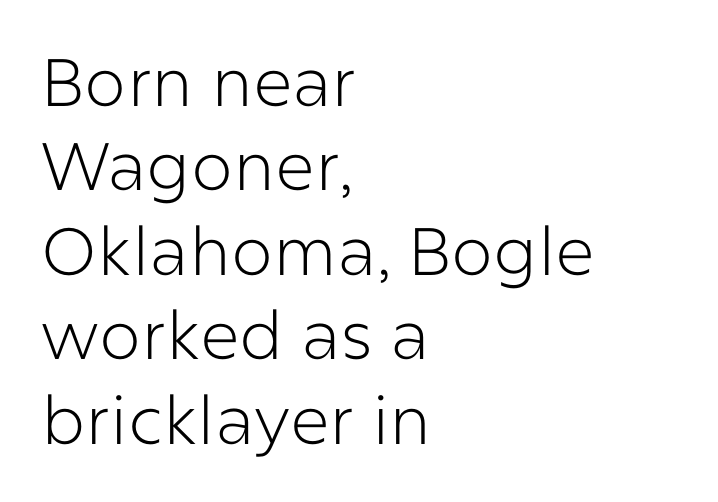
{"serif": "no", "italic": "no", "bold": "no", "weight": "light", "width": "normal", "stroke_contrast": "low", "x_height": "medium", "monospaced": "no", "underline": "no", "align": "left", "line_spacing": "normal", "line_spacing_ratio": 1.26, "letter_spacing": "normal", "letter_spacing_em": 0.0, "glyph_px": 67}
